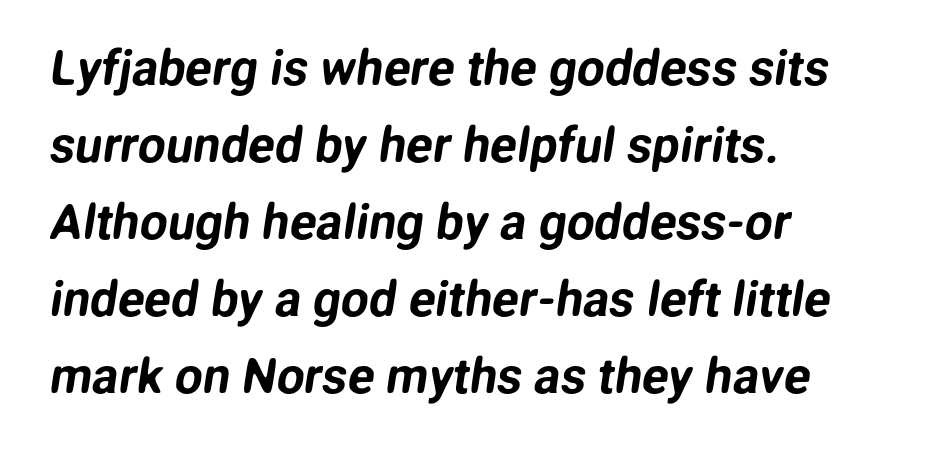
{"serif": "no", "width": "normal", "stroke_contrast": "low", "x_height": "medium", "monospaced": "no", "underline": "no", "align": "left", "line_spacing": "normal", "line_spacing_ratio": 1.57, "letter_spacing": "normal", "letter_spacing_em": 0.0, "glyph_px": 49}
